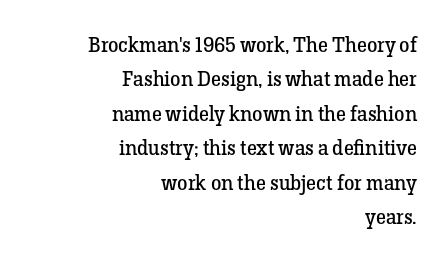
{"italic": "no", "bold": "no", "underline": "no", "align": "right", "line_spacing": "normal", "line_spacing_ratio": 1.64, "letter_spacing": "normal", "letter_spacing_em": 0.0, "glyph_px": 21}
